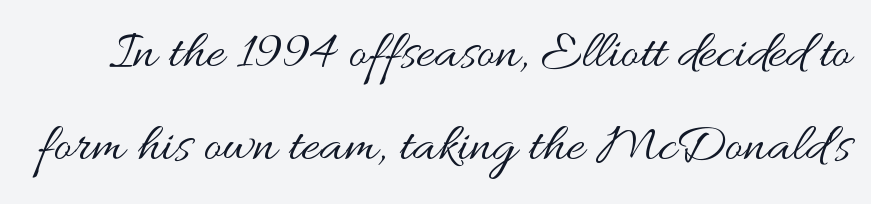
{"bold": "no", "weight": "regular", "width": "wide", "stroke_contrast": "medium", "x_height": "small", "monospaced": "no", "underline": "no", "line_spacing": "normal", "line_spacing_ratio": 1.66, "letter_spacing": "normal", "letter_spacing_em": 0.0, "glyph_px": 56}
